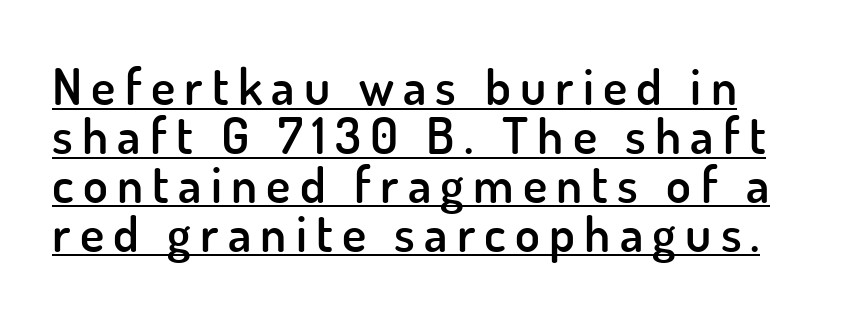
{"serif": "no", "italic": "no", "bold": "semi", "weight": "semibold", "width": "normal", "stroke_contrast": "low", "x_height": "small", "monospaced": "no", "underline": "yes", "line_spacing": "tight", "line_spacing_ratio": 0.96, "glyph_px": 51}
